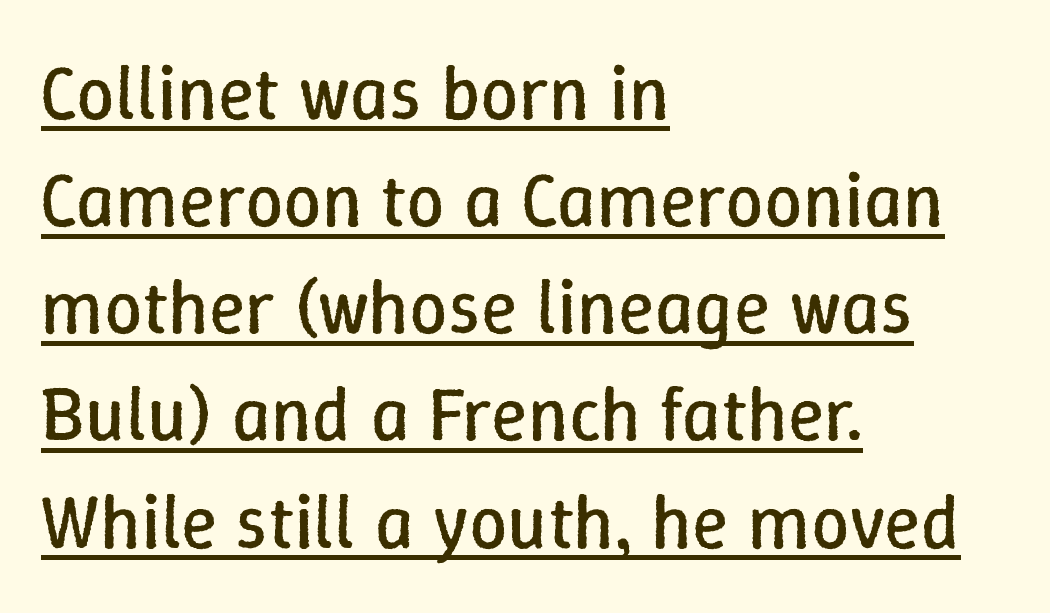
The image shows 76 px regular-weight type, upright; set left-aligned, normal line spacing (1.41x), normal letter spacing, underlined; low stroke contrast and a medium x-height.
